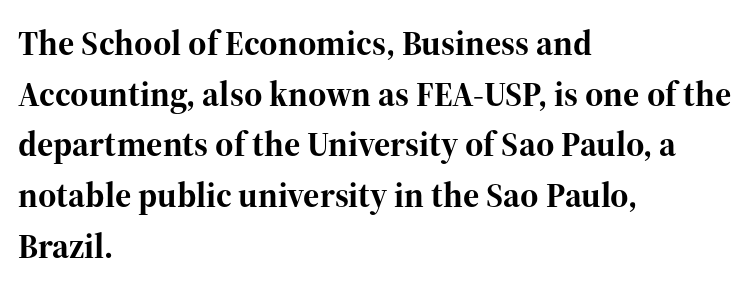
{"serif": "yes", "italic": "no", "bold": "yes", "weight": "bold", "width": "normal", "stroke_contrast": "high", "x_height": "medium", "monospaced": "no", "underline": "no", "align": "left", "line_spacing": "normal", "line_spacing_ratio": 1.45, "letter_spacing": "normal", "letter_spacing_em": 0.0, "glyph_px": 35}
